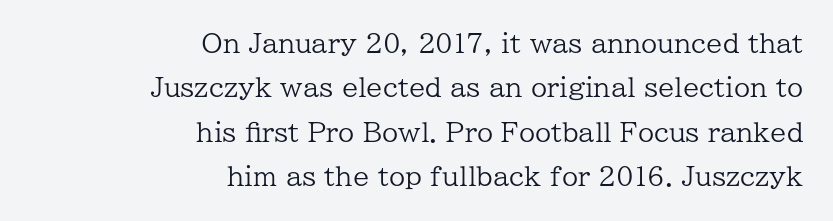
{"italic": "no", "bold": "no", "underline": "no", "align": "right", "line_spacing_ratio": 1.71, "letter_spacing": "normal", "letter_spacing_em": 0.0, "glyph_px": 26}
